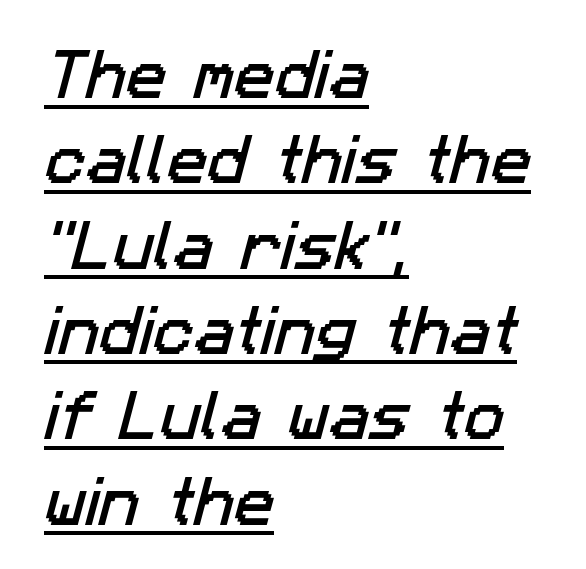
A normal amount of white space separates one row of letters from the next. Examine the stroke ends and you'll find no serifs. Does extra space separate the letters? No, they use regular spacing. Left-aligned paragraph, ragged on the right.
